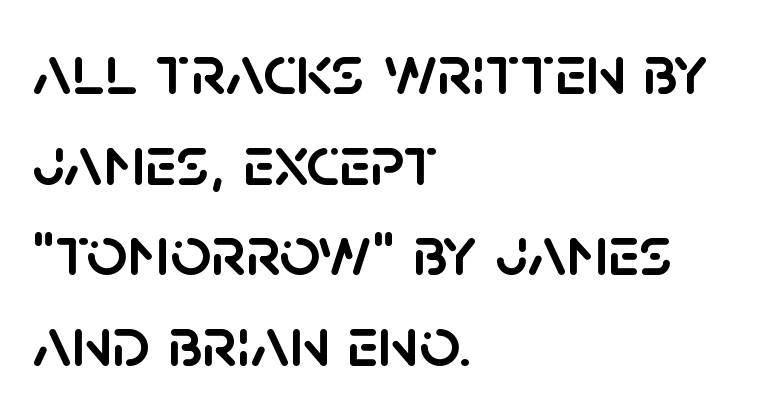
Alignment: flush left. The type family on display is of the sans-serif kind. The rendering keeps characters at their native spacing. The passage shown is typed in a proportional face where columns would drift. A typesetter would call this leading conventional body-copy spacing.
